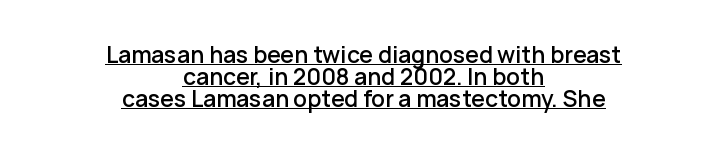
Q: Is the text italic (slanted)? A: No, it is upright.
Q: Is the text underlined? A: Yes.
Q: How is the paragraph aligned? A: Centered.
Q: Is the spacing between letters normal or unusually wide? A: Normal.
Q: Is the spacing between lines tight, normal or loose? A: Tight.
